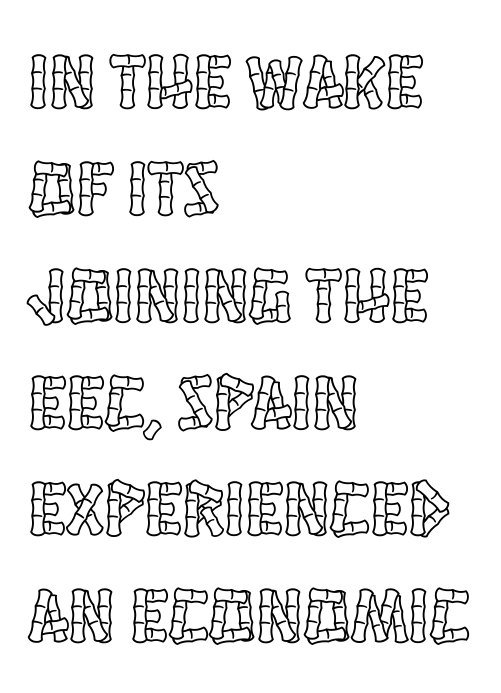
Q: Is the text italic (slanted)? A: No, it is upright.
Q: Is the text underlined? A: No.
Q: How is the paragraph aligned? A: Left-aligned.
Q: Is the spacing between letters normal or unusually wide? A: Normal.
Q: Is the spacing between lines tight, normal or loose? A: Normal.
Q: Width (condensed, normal, or wide)? A: Condensed.
Q: x-height? A: Large.
Q: Monospaced? A: No.
